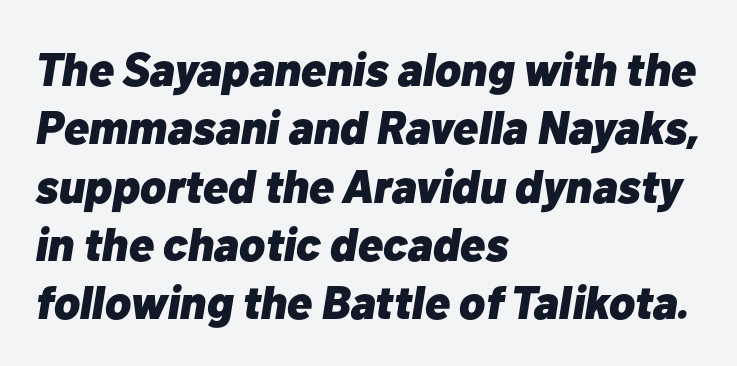
Visually the block forms a straight wall on the left and a jagged coastline on the right. Is this a fixed-width face? No — the glyphs have proportional, varying widths. Does the lettering tilt? It does — this is italic. The strip under each line holds only bare page. No extra tracking has been applied to these lines.
